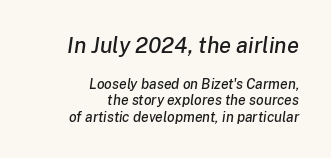
{"italic": "yes", "lean": "right", "slant_degrees": 8, "underline": "no", "align": "right", "line_spacing_ratio": 1.16, "letter_spacing": "normal", "letter_spacing_em": 0.0, "larger_block": "first", "size_ratio": 1.57, "glyph_px": 22}
